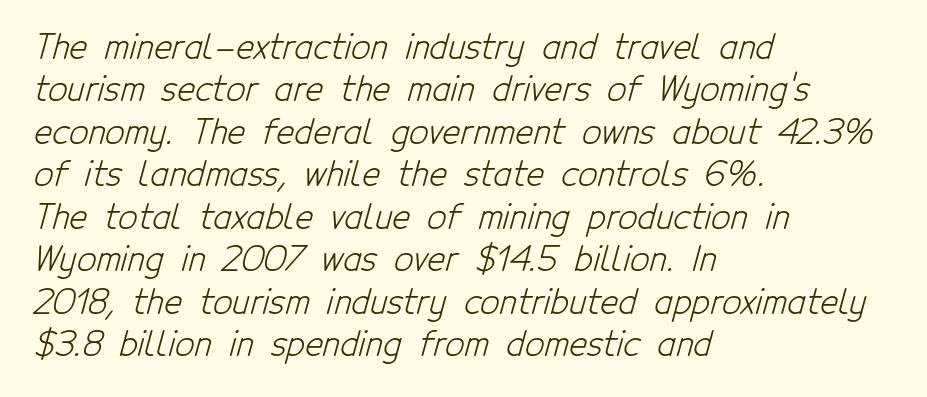
The rendering uses natural spacing where letterforms have individual widths. Visually the block forms a straight wall on the left and a jagged coastline on the right. The passage shown stacks its lines at a standard gap. Weight: in the light-to-regular range. The type is set solid horizontally, with unmodified tracking. Does the type have serifs? No, each stem ends abruptly.
